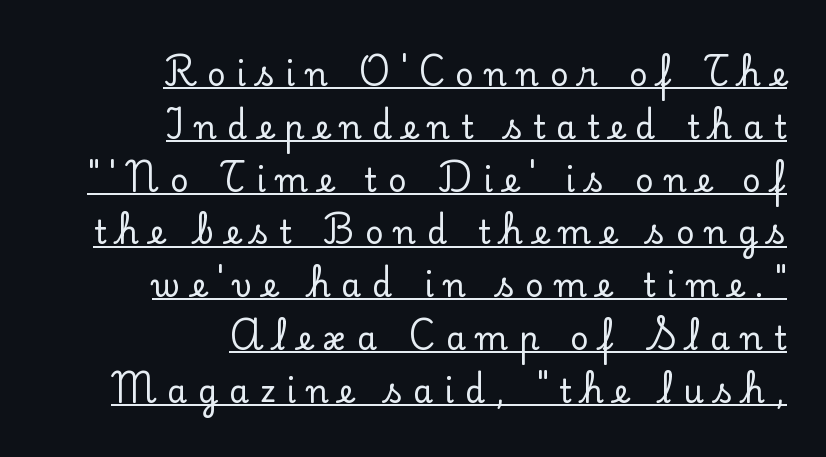
Q: Is the text italic (slanted)? A: No, it is upright.
Q: Is the typeface a serif or a sans-serif typeface? A: Serif.
Q: Is the text underlined? A: Yes.
Q: How is the paragraph aligned? A: Right-aligned.
Q: Is the spacing between letters normal or unusually wide? A: Unusually wide.
Q: Is the spacing between lines tight, normal or loose? A: Normal.
Q: Width (condensed, normal, or wide)? A: Normal.
Q: Stroke contrast? A: Low.
Q: x-height? A: Small.
Q: Monospaced? A: No.
